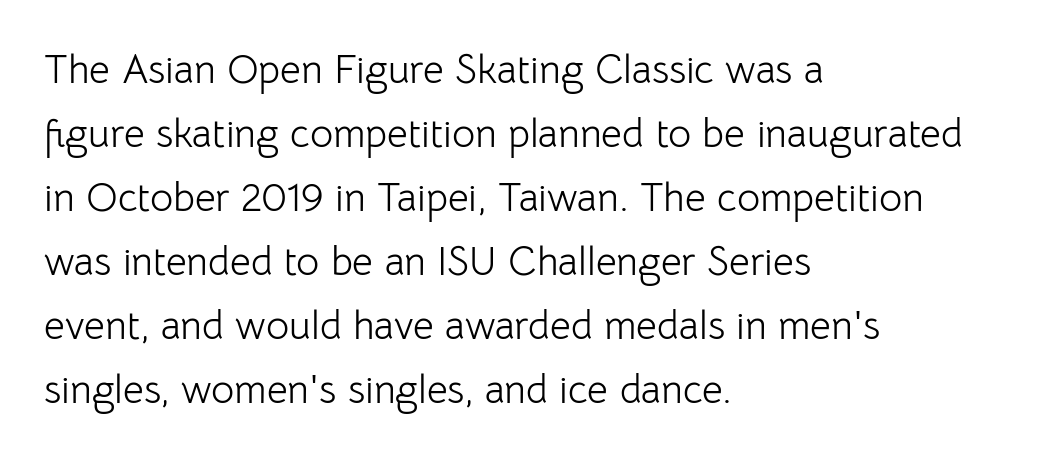
Q: Is the text bold? A: No.
Q: Is the text italic (slanted)? A: No, it is upright.
Q: Is the typeface a serif or a sans-serif typeface? A: Sans-serif.
Q: Is the text underlined? A: No.
Q: How is the paragraph aligned? A: Left-aligned.
Q: Is the spacing between letters normal or unusually wide? A: Normal.
Q: Is the spacing between lines tight, normal or loose? A: Normal.
Q: Width (condensed, normal, or wide)? A: Normal.
Q: Stroke contrast? A: Low.
Q: x-height? A: Medium.
Q: Monospaced? A: No.
